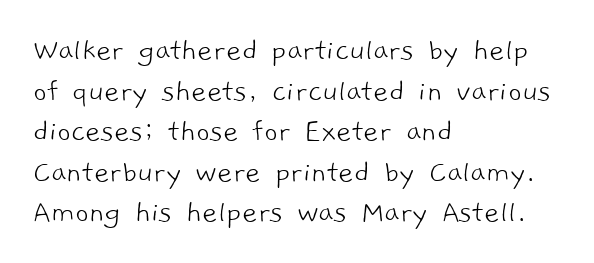
The image shows 33 px light sans-serif type; set left-aligned, line spacing 1.23x, normal letter spacing, not underlined; low stroke contrast and a medium x-height.
